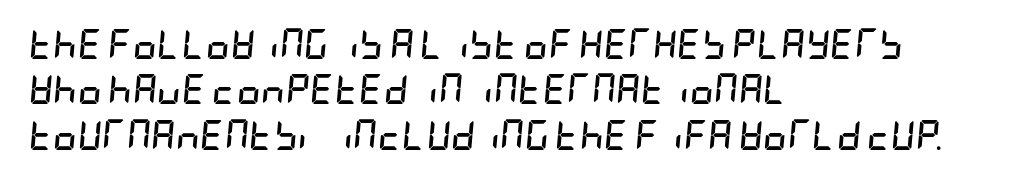
In terms of weight, the rendering is a true, heavy bold. Rendered with sloped, italic letterforms. Visually the block forms a straight wall on the left and a jagged coastline on the right. This sample keeps an unexceptional amount of space between lines. Does extra space separate the letters? No, they use regular spacing. Beneath every word, the page is bare.
